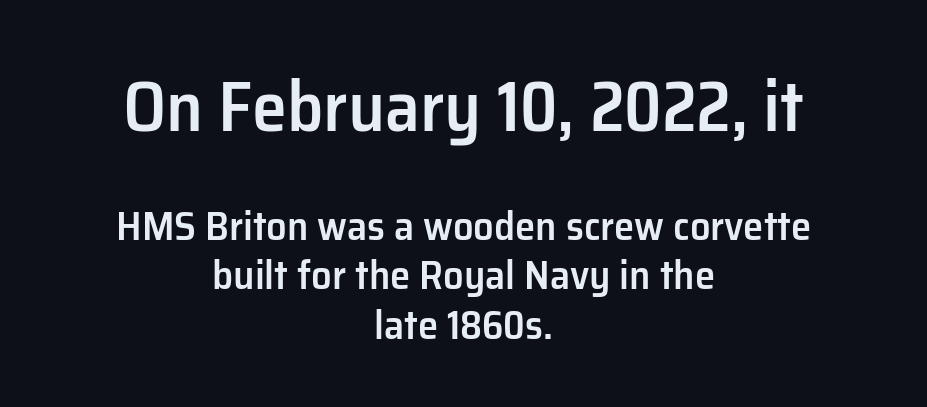
Q: Is the text bold? A: Semi-bold.
Q: Is the text italic (slanted)? A: No, it is upright.
Q: Is the typeface a serif or a sans-serif typeface? A: Sans-serif.
Q: Is the text underlined? A: No.
Q: How is the paragraph aligned? A: Centered.
Q: Is the spacing between letters normal or unusually wide? A: Normal.
Q: Which block of text is set in a larger size, the first (top) or the second (bottom)? A: The first (top) one.
Q: Width (condensed, normal, or wide)? A: Normal.
Q: Stroke contrast? A: Low.
Q: x-height? A: Medium.
Q: Monospaced? A: No.
